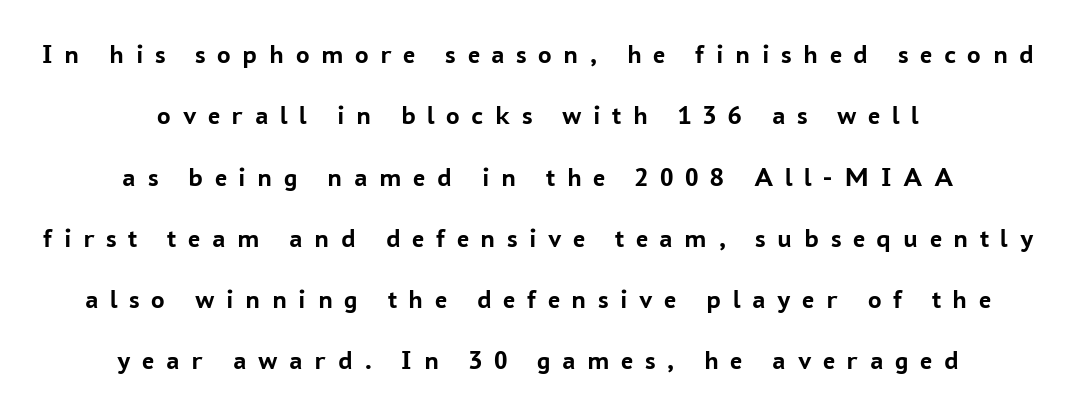
The image shows 27 px bold type, upright; set centered, loose line spacing (2.27x), unusually wide letter spacing (+0.43 em), not underlined.
